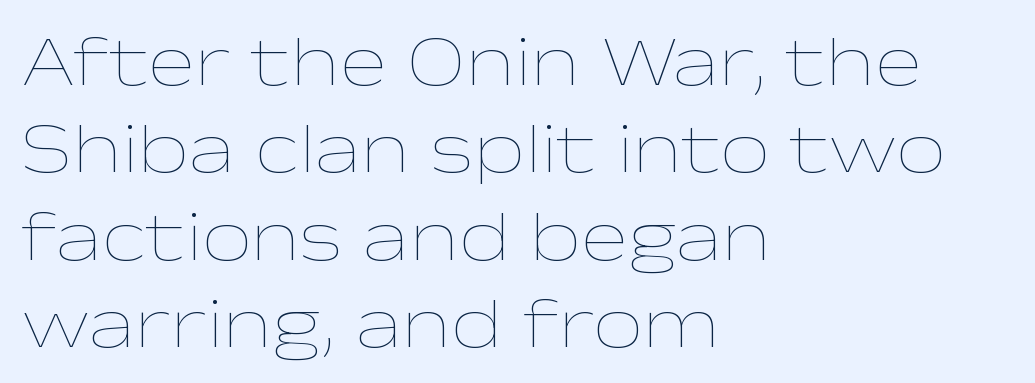
Q: Is the text bold? A: No.
Q: Is the text italic (slanted)? A: No, it is upright.
Q: Is the text underlined? A: No.
Q: How is the paragraph aligned? A: Left-aligned.
Q: Is the spacing between letters normal or unusually wide? A: Normal.
Q: Width (condensed, normal, or wide)? A: Wide.
Q: Stroke contrast? A: Low.
Q: x-height? A: Medium.
Q: Monospaced? A: No.
